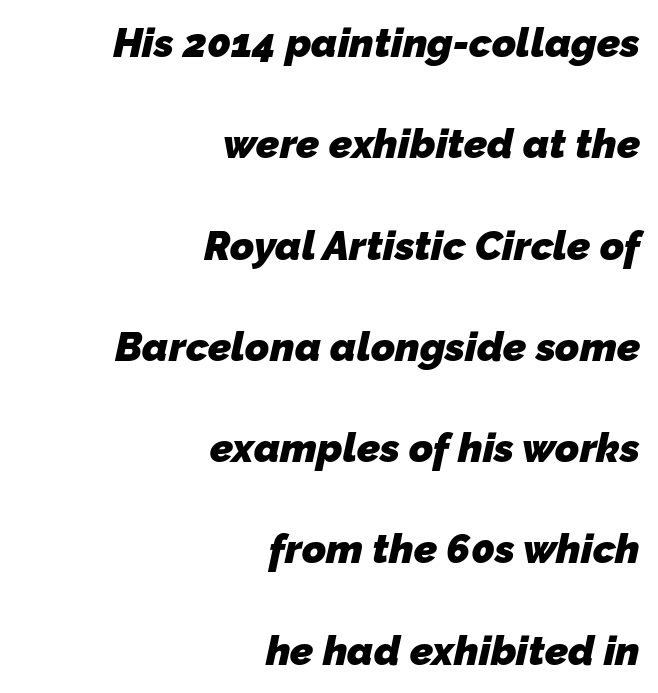
{"serif": "no", "bold": "yes", "weight": "heavy", "width": "normal", "stroke_contrast": "low", "x_height": "medium", "monospaced": "no", "underline": "no", "align": "right", "line_spacing": "loose", "line_spacing_ratio": 2.47, "letter_spacing": "normal", "letter_spacing_em": 0.0, "glyph_px": 41}
